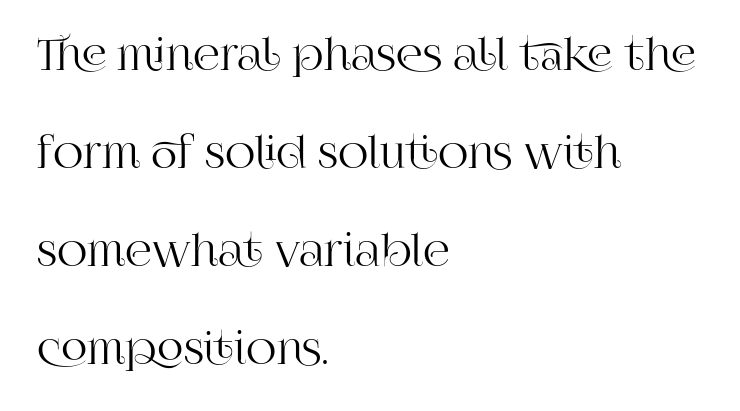
The image shows 42 px serif type, upright; set left-aligned, loose line spacing (2.33x), normal letter spacing, not underlined; high stroke contrast and a large x-height.
